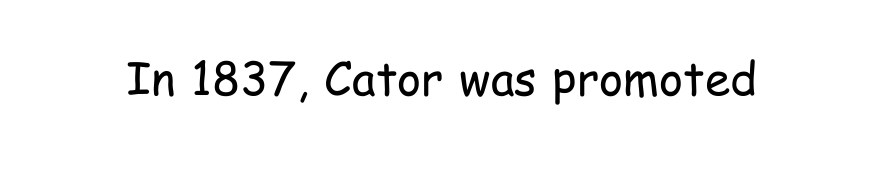
The image shows 46 px regular-weight, condensed sans-serif type, upright; set normal letter spacing, not underlined; low stroke contrast and a medium x-height.
